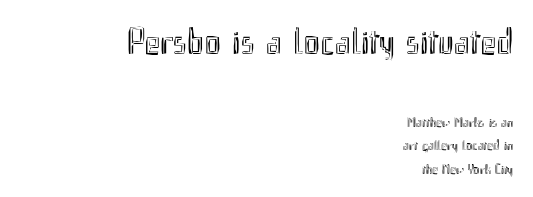
The image shows 38 px condensed type, upright; set right-aligned, normal line spacing (1.67x), normal letter spacing, not underlined; the first (top) block is 2.71x larger; a small x-height.
